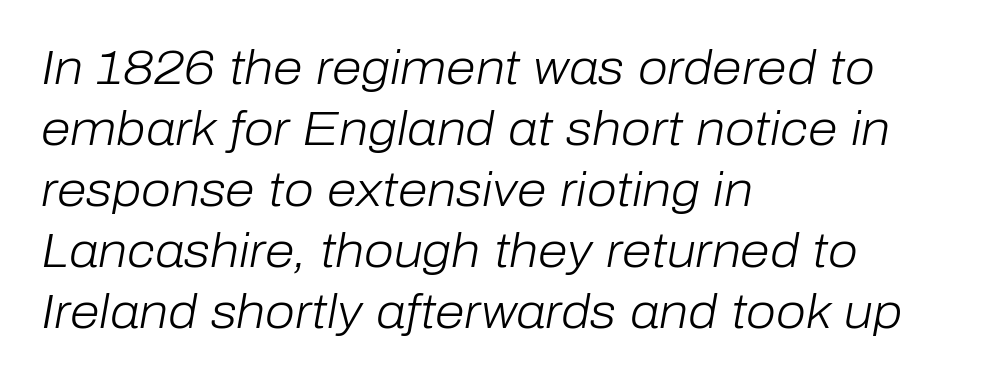
Teacher's note: observe the even left margin — that is flush-left alignment. The passage shown is not underscored anywhere. Every character sits at an angle, as italics do. Varying glyph widths throughout — classic text-font behaviour. The font sits on the lighter half of the weight spectrum, regular included.
